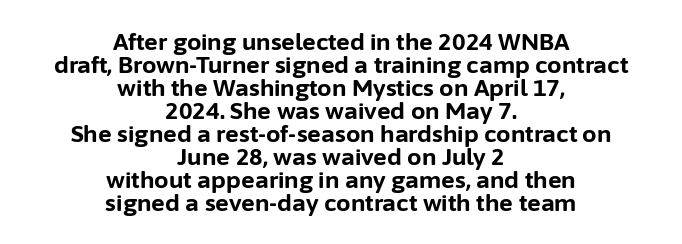
The image shows 23 px bold type, upright; set centered, tight line spacing (1.0x), normal letter spacing, not underlined.
